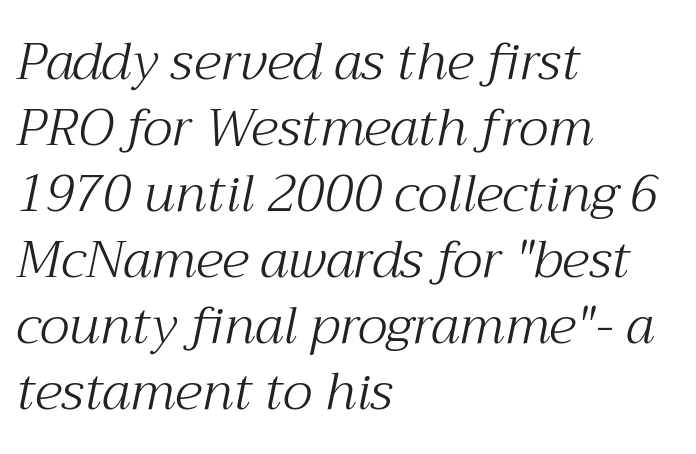
Summary of vertical rhythm: regular, with standard interline spacing. These lines are rendered in a variable-pitch font. The ragged edge is on the right, which tells us the setting is flush left. What kind of face is this? One with serifs. Words float on clear page, feet unadorned.
